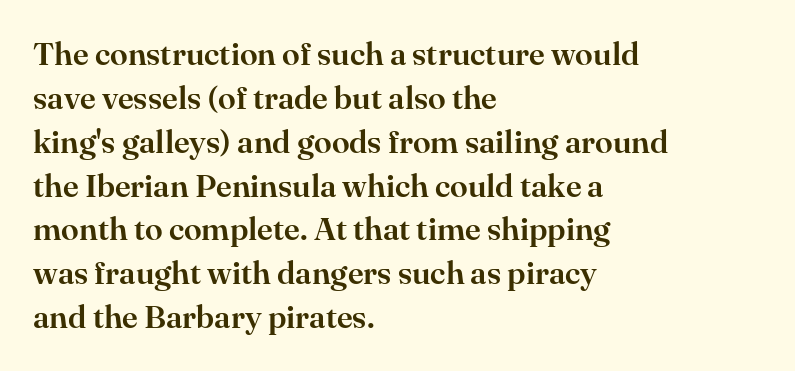
This is roman type, the default non-slanted kind. Underline: absent. Short note: letters normally spaced. Is the block centered? No — it sits flush against the left margin. A typesetter would label this face a serif. Quick note: interline space is typical.
